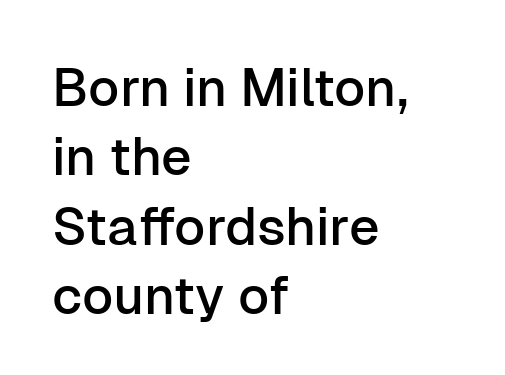
Q: Is the text italic (slanted)? A: No, it is upright.
Q: Is the typeface a serif or a sans-serif typeface? A: Sans-serif.
Q: Is the text underlined? A: No.
Q: How is the paragraph aligned? A: Left-aligned.
Q: Is the spacing between letters normal or unusually wide? A: Normal.
Q: Is the spacing between lines tight, normal or loose? A: Normal.
Q: Width (condensed, normal, or wide)? A: Normal.
Q: Stroke contrast? A: Low.
Q: x-height? A: Medium.
Q: Monospaced? A: No.
